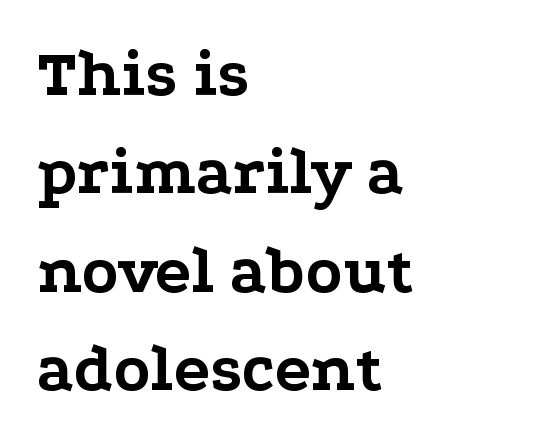
Q: Is the text bold? A: Yes.
Q: Is the text italic (slanted)? A: No, it is upright.
Q: Is the typeface a serif or a sans-serif typeface? A: Serif.
Q: Is the text underlined? A: No.
Q: How is the paragraph aligned? A: Left-aligned.
Q: Is the spacing between letters normal or unusually wide? A: Normal.
Q: Is the spacing between lines tight, normal or loose? A: Normal.
Q: Width (condensed, normal, or wide)? A: Wide.
Q: Stroke contrast? A: Low.
Q: x-height? A: Medium.
Q: Monospaced? A: No.
